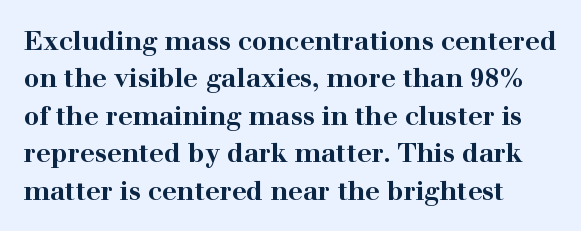
In terms of weight, the rendering is a true, heavy bold. A normal amount of white space separates one row of letters from the next. Honestly, the letter spacing is just normal — you wouldn't notice it. Quick note: not italic, upright.
